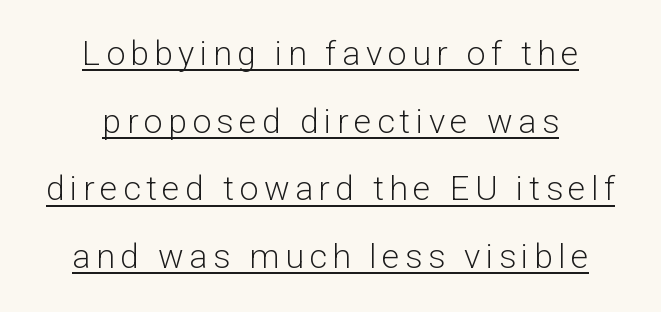
{"serif": "no", "italic": "no", "bold": "no", "weight": "light", "width": "normal", "stroke_contrast": "low", "x_height": "medium", "monospaced": "no", "underline": "yes", "align": "center", "line_spacing": "loose", "line_spacing_ratio": 1.99, "glyph_px": 34}
